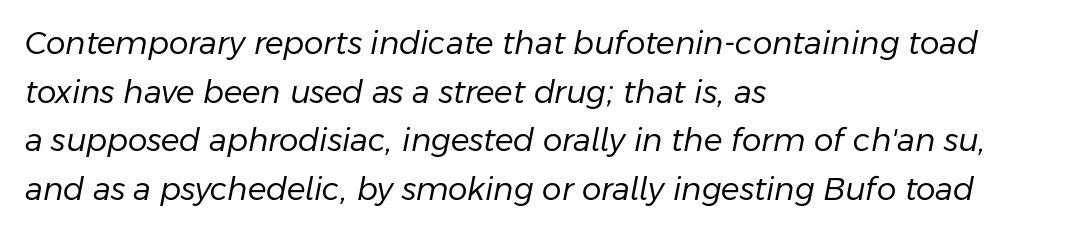
{"italic": "yes", "lean": "right", "slant_degrees": 11, "bold": "no", "weight": "regular", "width": "normal", "stroke_contrast": "low", "x_height": "medium", "monospaced": "no", "underline": "no", "align": "left", "line_spacing": "normal", "line_spacing_ratio": 1.57, "letter_spacing": "normal", "letter_spacing_em": 0.0, "glyph_px": 31}
